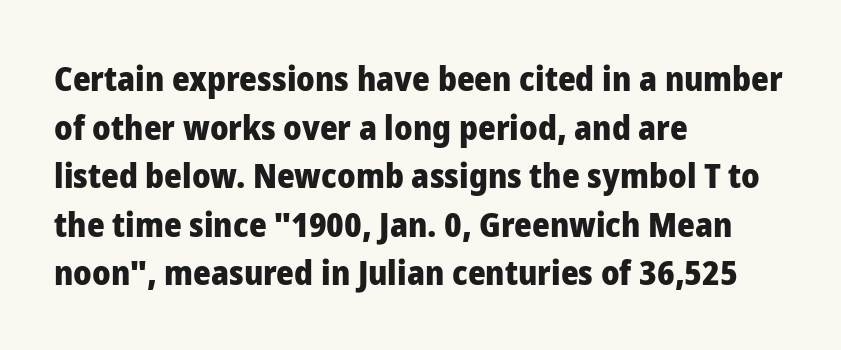
Q: Is the text bold? A: Yes.
Q: Is the text italic (slanted)? A: No, it is upright.
Q: Is the typeface a serif or a sans-serif typeface? A: Sans-serif.
Q: Is the text underlined? A: No.
Q: How is the paragraph aligned? A: Left-aligned.
Q: Is the spacing between letters normal or unusually wide? A: Normal.
Q: Is the spacing between lines tight, normal or loose? A: Normal.
Q: Width (condensed, normal, or wide)? A: Normal.
Q: Stroke contrast? A: Low.
Q: x-height? A: Medium.
Q: Monospaced? A: No.
